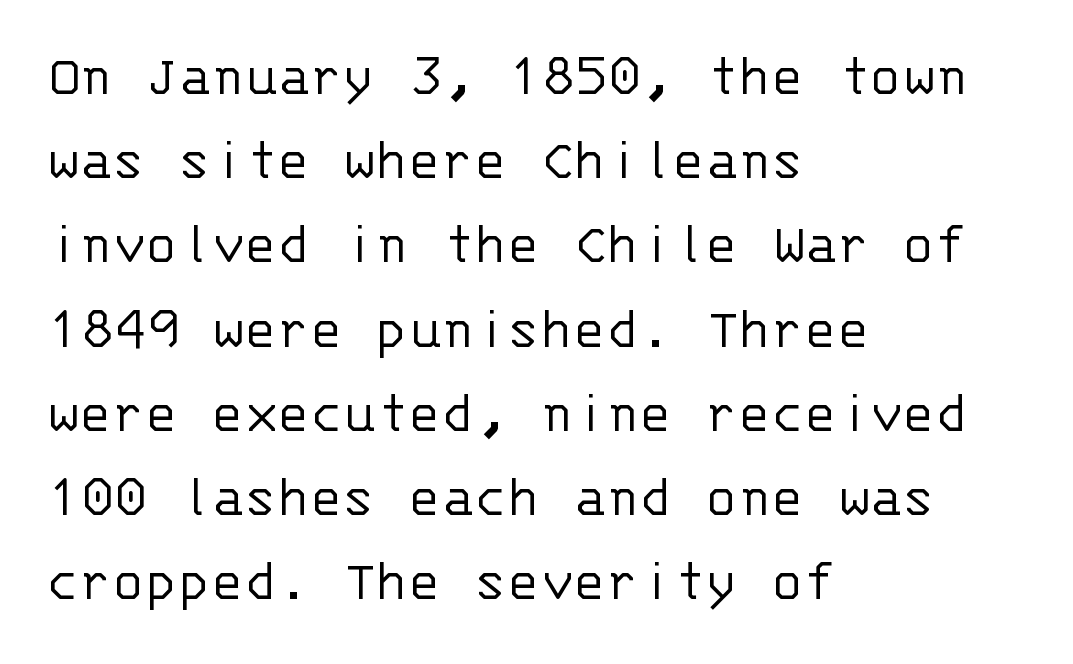
The image shows 61 px light sans-serif type, upright, monospaced; set left-aligned, normal line spacing (1.38x), normal letter spacing, not underlined; low stroke contrast and a large x-height.
